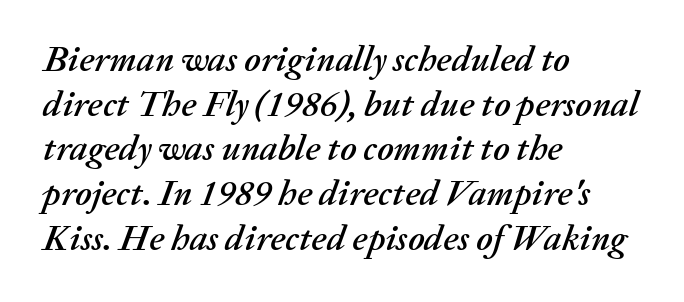
The image shows 36 px text type, italic (leaning right); set left-aligned, line spacing 1.24x, normal letter spacing, not underlined; medium stroke contrast and a medium x-height.
